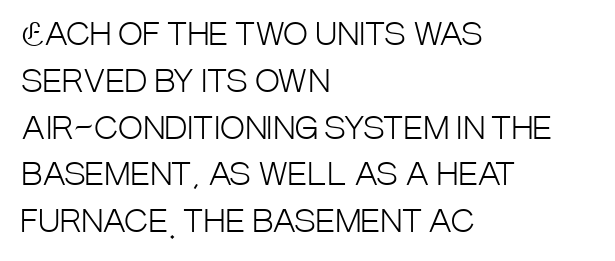
{"serif": "no", "italic": "no", "bold": "no", "weight": "light", "width": "condensed", "stroke_contrast": "low", "x_height": "large", "monospaced": "no", "underline": "no", "align": "left", "line_spacing": "normal", "line_spacing_ratio": 1.56, "letter_spacing": "normal", "letter_spacing_em": 0.0, "glyph_px": 30}
